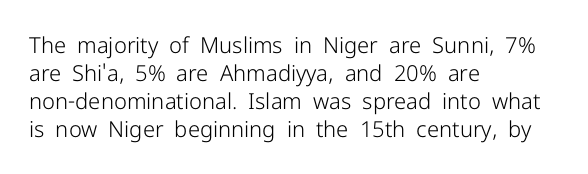
Normally led — the rows are evenly, conventionally spaced. Underlining? Definitely not there. The axis of the letterforms is exactly vertical. The passage is arranged the way most books set body copy — flush left. Default kerning and tracking; the words read as compact shapes.
